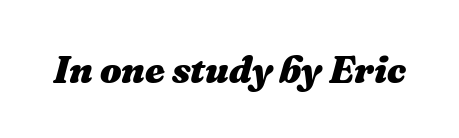
The image shows 38 px heavy type, italic (leaning right); set normal letter spacing, not underlined; medium stroke contrast and a medium x-height.
